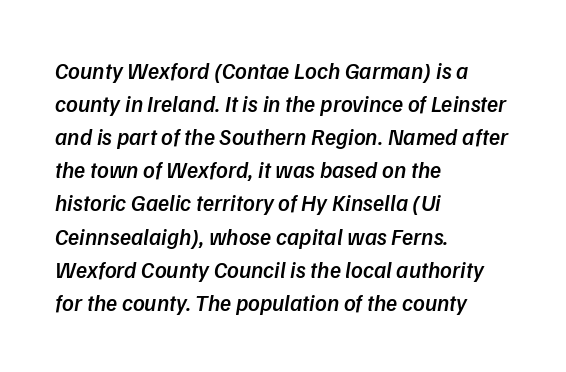
The image shows 23 px text type; set left-aligned, normal line spacing (1.44x), normal letter spacing, not underlined.
